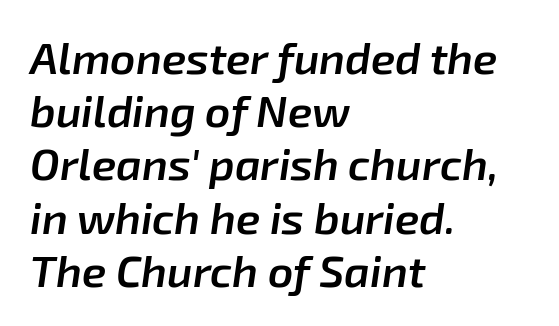
{"italic": "yes", "lean": "right", "slant_degrees": 8, "bold": "semi", "weight": "semibold", "width": "normal", "stroke_contrast": "low", "x_height": "medium", "monospaced": "no", "underline": "no", "align": "left", "line_spacing_ratio": 1.21, "letter_spacing": "normal", "letter_spacing_em": 0.0, "glyph_px": 44}
